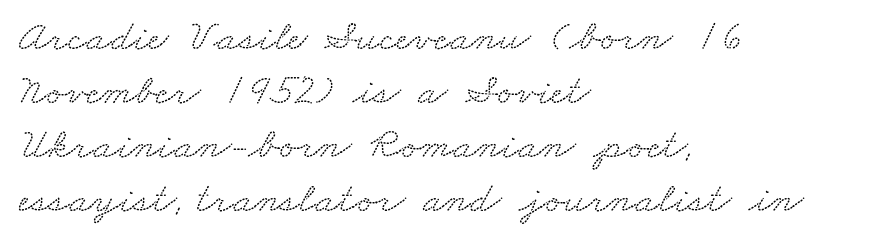
{"width": "wide", "stroke_contrast": "low", "x_height": "small", "monospaced": "no", "underline": "no", "align": "left", "line_spacing_ratio": 1.23, "letter_spacing": "normal", "letter_spacing_em": 0.0, "glyph_px": 44}
